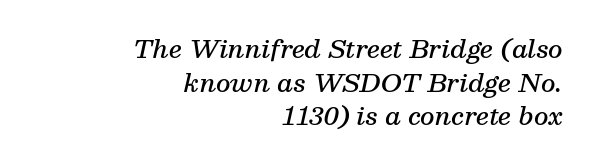
The image shows 25 px text type, italic (leaning right); set right-aligned, normal line spacing (1.35x), normal letter spacing, not underlined.
